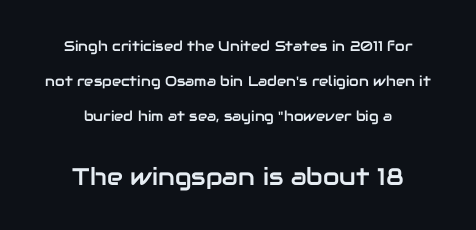
The space beneath each line is pristine and unruled. If you squint, the bottom block still reads clearly — it's the larger of the two. In terms of posture, this sample is upright. The gaps between neighbouring characters are ordinary and unremarkable.
